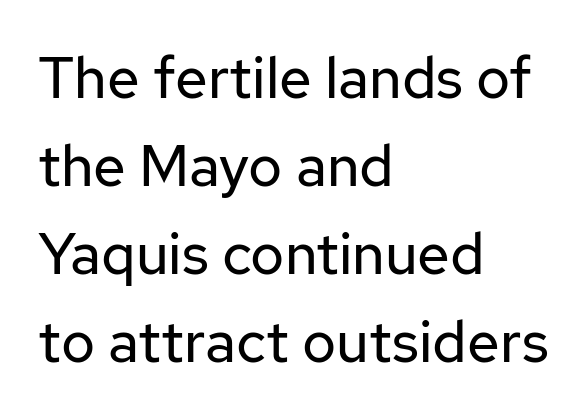
{"serif": "no", "italic": "no", "bold": "no", "weight": "regular", "width": "normal", "stroke_contrast": "low", "x_height": "medium", "monospaced": "no", "underline": "no", "align": "left", "line_spacing": "normal", "line_spacing_ratio": 1.52, "letter_spacing": "normal", "letter_spacing_em": 0.0, "glyph_px": 58}
